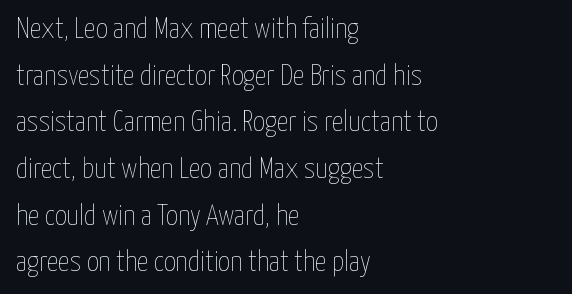
{"italic": "no", "bold": "no", "weight": "thin", "width": "condensed", "stroke_contrast": "low", "x_height": "medium", "monospaced": "no", "underline": "no", "align": "left", "line_spacing": "normal", "line_spacing_ratio": 1.61, "letter_spacing": "normal", "letter_spacing_em": 0.0, "glyph_px": 29}
